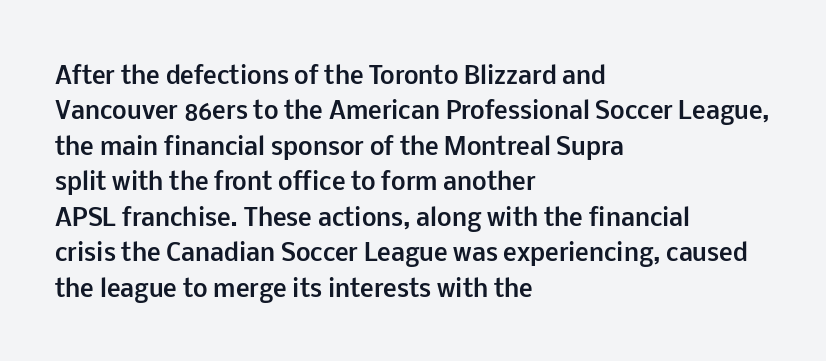
{"italic": "no", "bold": "yes", "underline": "no", "align": "left", "line_spacing": "normal", "line_spacing_ratio": 1.54, "letter_spacing": "normal", "letter_spacing_em": 0.0, "glyph_px": 23}
